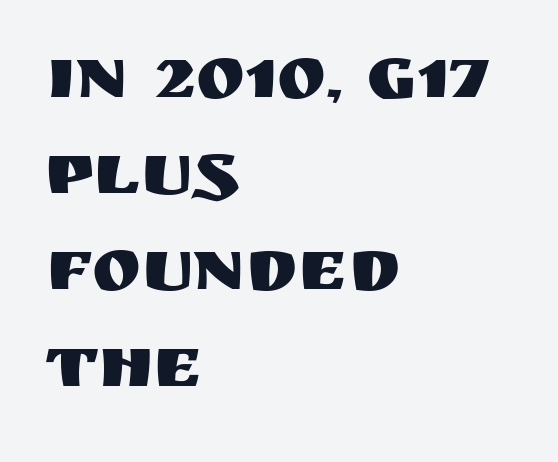
{"serif": "no", "italic": "no", "width": "normal", "stroke_contrast": "medium", "x_height": "large", "monospaced": "no", "underline": "no", "align": "left", "line_spacing": "normal", "line_spacing_ratio": 1.3, "letter_spacing": "normal", "letter_spacing_em": 0.0, "glyph_px": 74}
